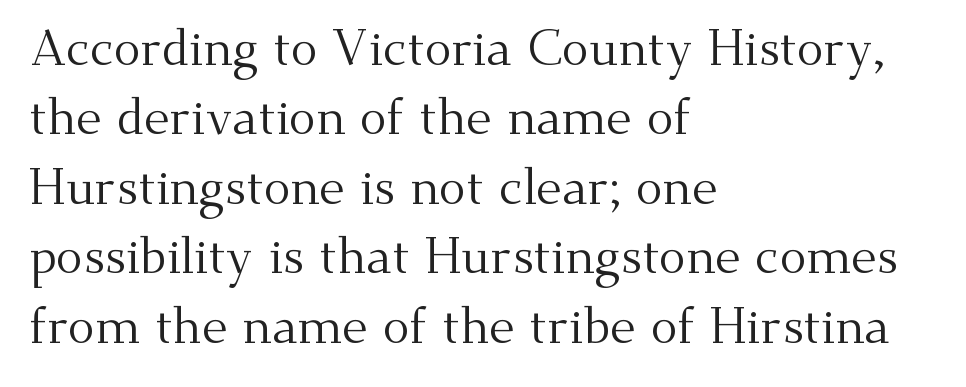
The lettering holds an erect, upright posture throughout. No chunkiness to these letters — they're not bold. Every row of glyphs begins at an identical x-position on the left. A typesetter would call this proportional, since set widths differ per character. The space directly below the letters is spotless. This is serif lettering, the kind often seen in printed books.
